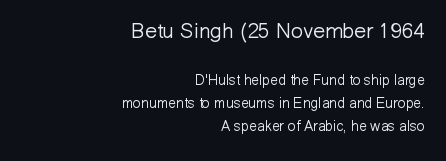
{"italic": "no", "bold": "no", "underline": "no", "align": "right", "line_spacing": "normal", "line_spacing_ratio": 1.66, "letter_spacing": "normal", "letter_spacing_em": 0.0, "larger_block": "first", "size_ratio": 1.5, "glyph_px": 21}
